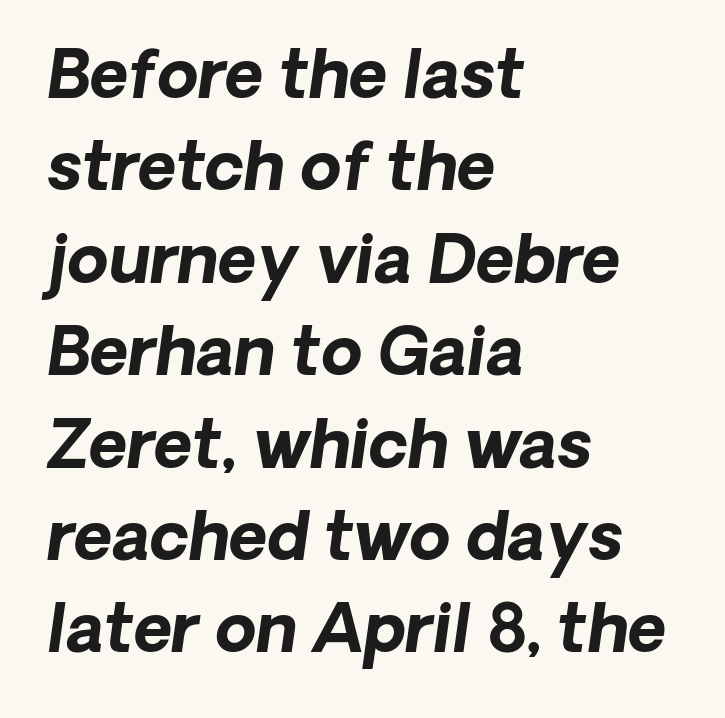
{"serif": "no", "bold": "yes", "weight": "bold", "width": "normal", "stroke_contrast": "low", "x_height": "medium", "monospaced": "no", "underline": "no", "align": "left", "line_spacing": "normal", "line_spacing_ratio": 1.4, "letter_spacing": "normal", "letter_spacing_em": 0.0, "glyph_px": 66}
